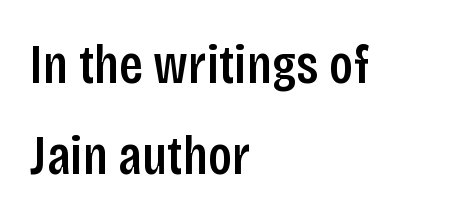
The image shows 56 px semibold, condensed sans-serif type, upright; set left-aligned, normal line spacing (1.63x), normal letter spacing, not underlined; low stroke contrast and a large x-height.
